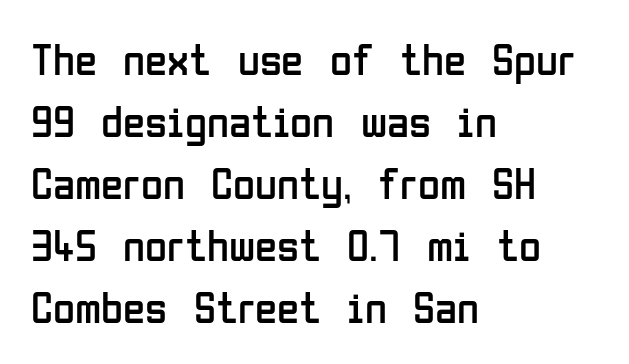
{"serif": "no", "italic": "no", "bold": "no", "weight": "regular", "width": "condensed", "stroke_contrast": "low", "x_height": "medium", "monospaced": "no", "underline": "no", "align": "left", "line_spacing": "normal", "line_spacing_ratio": 1.38, "letter_spacing": "normal", "letter_spacing_em": 0.0, "glyph_px": 45}
